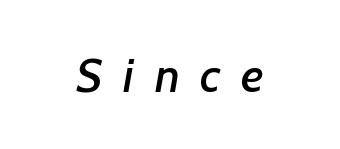
Q: Is the typeface a serif or a sans-serif typeface? A: Sans-serif.
Q: Is the text underlined? A: No.
Q: How is the paragraph aligned? A: Centered.
Q: Is the spacing between letters normal or unusually wide? A: Unusually wide.
Q: Width (condensed, normal, or wide)? A: Normal.
Q: Stroke contrast? A: Low.
Q: x-height? A: Medium.
Q: Monospaced? A: No.
